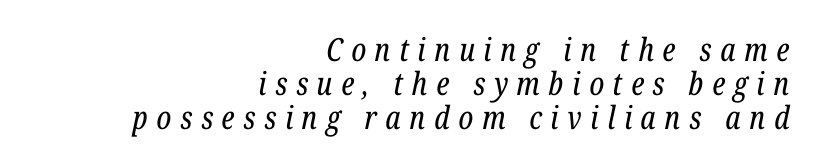
Q: Is the text bold? A: No.
Q: Is the text italic (slanted)? A: Yes, it leans right by about 12 degrees.
Q: Is the typeface a serif or a sans-serif typeface? A: Serif.
Q: Is the text underlined? A: No.
Q: How is the paragraph aligned? A: Right-aligned.
Q: Is the spacing between letters normal or unusually wide? A: Unusually wide.
Q: Is the spacing between lines tight, normal or loose? A: Tight.
Q: Width (condensed, normal, or wide)? A: Condensed.
Q: Stroke contrast? A: Low.
Q: x-height? A: Medium.
Q: Monospaced? A: No.
